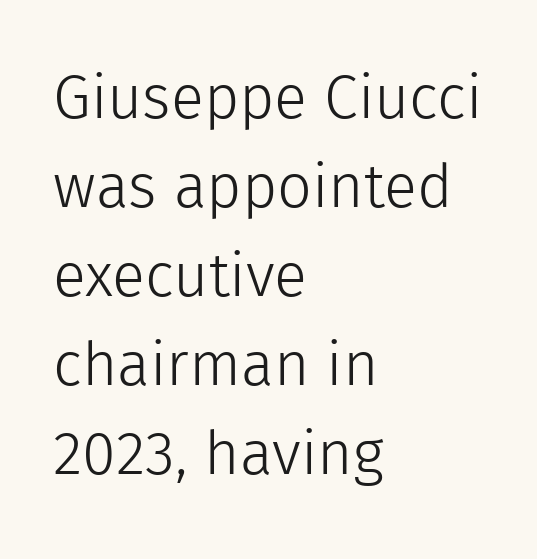
Successive baselines arrive at the customary interval. A typesetter would call this zero additional tracking. Ink coverage per letter is moderate at most. Look at the bottom of the vertical strokes: they stop flat, with no serifs. No word sits above an underline.
